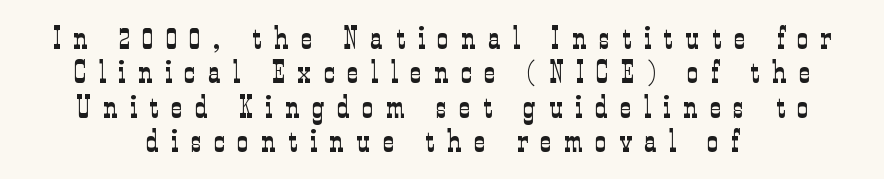
Q: Is the text bold? A: No.
Q: Is the text italic (slanted)? A: No, it is upright.
Q: Is the typeface a serif or a sans-serif typeface? A: Serif.
Q: Is the text underlined? A: No.
Q: How is the paragraph aligned? A: Centered.
Q: Is the spacing between letters normal or unusually wide? A: Unusually wide.
Q: Is the spacing between lines tight, normal or loose? A: Tight.
Q: Width (condensed, normal, or wide)? A: Condensed.
Q: Stroke contrast? A: Low.
Q: x-height? A: Medium.
Q: Monospaced? A: No.
